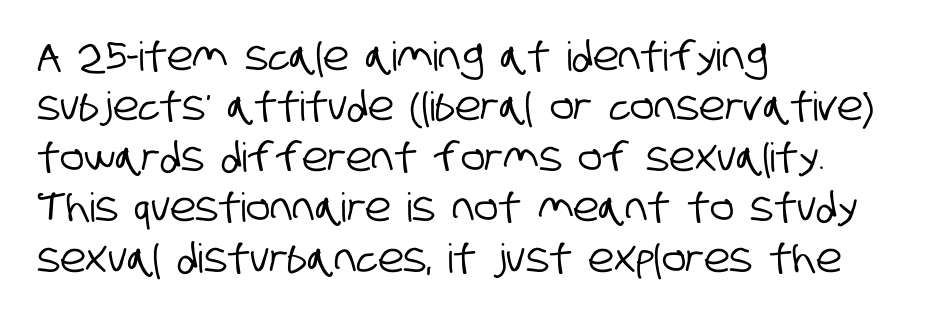
Q: Is the typeface a serif or a sans-serif typeface? A: Sans-serif.
Q: Is the text underlined? A: No.
Q: How is the paragraph aligned? A: Left-aligned.
Q: Is the spacing between letters normal or unusually wide? A: Normal.
Q: Is the spacing between lines tight, normal or loose? A: Normal.
Q: Width (condensed, normal, or wide)? A: Condensed.
Q: Stroke contrast? A: Low.
Q: x-height? A: Large.
Q: Monospaced? A: No.
